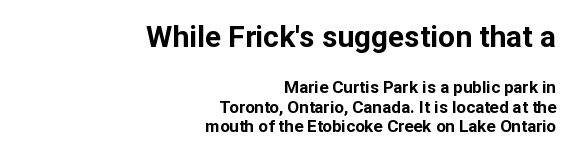
Beneath every word, the page is bare. Does the weight exceed regular? Yes, all the way to bold. Proportional: the letters do not fall into vertical columns. The initial chunk of copy outweighs the following chunk in type size. The designer went with a sans here, leaving each stem footless.
